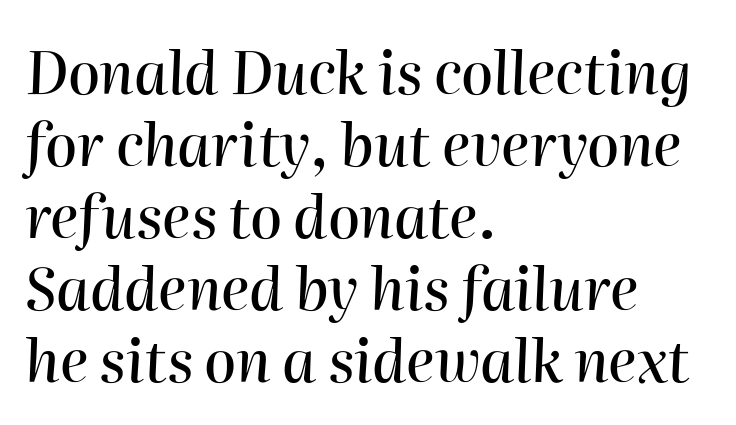
Slant detected: the letters are inclined. The horizontal fit of the characters is conventional and even. Underlining? Definitely not there. Think of a printed novel: that variable character pitch is what you see here. Left-aligned paragraph, ragged on the right.
